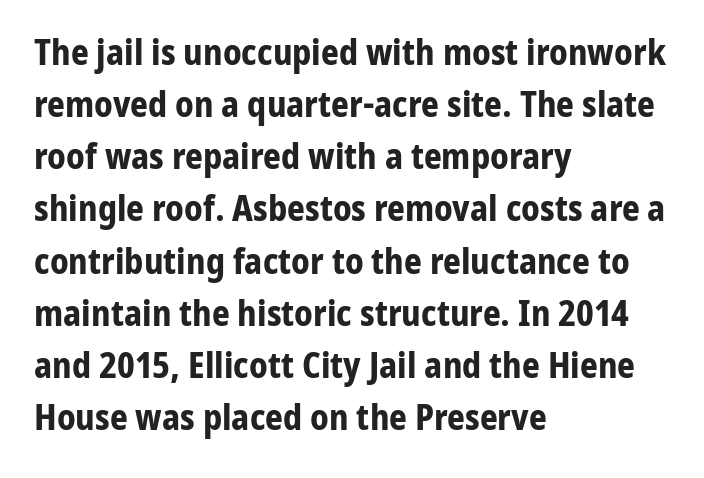
{"serif": "no", "italic": "no", "bold": "yes", "weight": "bold", "width": "normal", "stroke_contrast": "low", "x_height": "medium", "monospaced": "no", "underline": "no", "align": "left", "line_spacing": "normal", "line_spacing_ratio": 1.49, "letter_spacing": "normal", "letter_spacing_em": 0.0, "glyph_px": 35}
